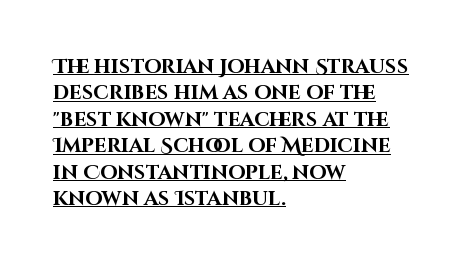
Q: Is the text bold? A: Yes.
Q: Is the text italic (slanted)? A: No, it is upright.
Q: Is the text underlined? A: Yes.
Q: How is the paragraph aligned? A: Left-aligned.
Q: Is the spacing between letters normal or unusually wide? A: Normal.
Q: Is the spacing between lines tight, normal or loose? A: Normal.
